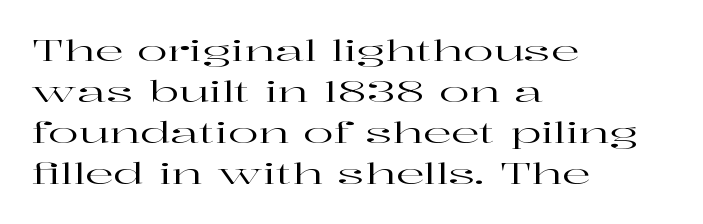
Q: Is the text italic (slanted)? A: No, it is upright.
Q: Is the typeface a serif or a sans-serif typeface? A: Serif.
Q: Is the text underlined? A: No.
Q: How is the paragraph aligned? A: Left-aligned.
Q: Is the spacing between letters normal or unusually wide? A: Normal.
Q: Is the spacing between lines tight, normal or loose? A: Normal.
Q: Width (condensed, normal, or wide)? A: Wide.
Q: Stroke contrast? A: High.
Q: x-height? A: Medium.
Q: Monospaced? A: No.
